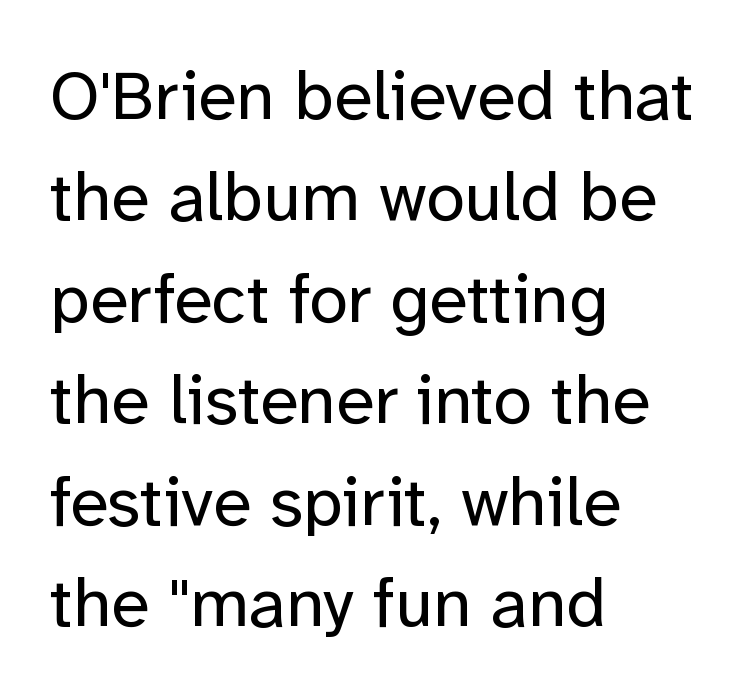
Q: Is the text bold? A: No.
Q: Is the text italic (slanted)? A: No, it is upright.
Q: Is the typeface a serif or a sans-serif typeface? A: Sans-serif.
Q: Is the text underlined? A: No.
Q: How is the paragraph aligned? A: Left-aligned.
Q: Is the spacing between letters normal or unusually wide? A: Normal.
Q: Is the spacing between lines tight, normal or loose? A: Normal.
Q: Width (condensed, normal, or wide)? A: Normal.
Q: Stroke contrast? A: Low.
Q: x-height? A: Medium.
Q: Monospaced? A: No.
